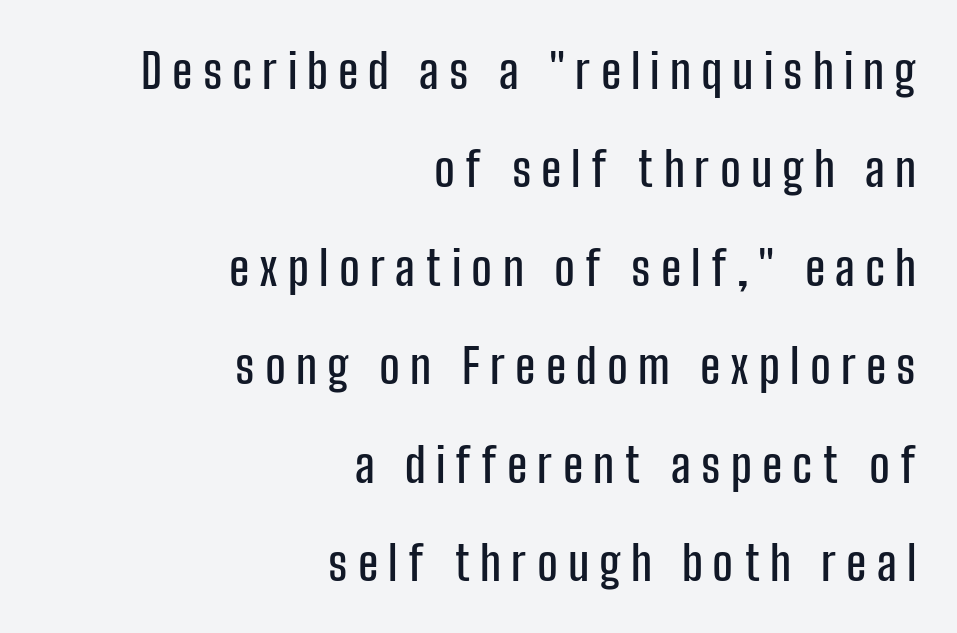
Leading is clearly above the norm, producing a sparse column. The rendering anchors every line to the right-hand side. Varying glyph widths throughout — classic text-font behaviour. Descenders are the only things crossing below the line. This sample uses expanded letter spacing, leaving extra air between glyphs.
